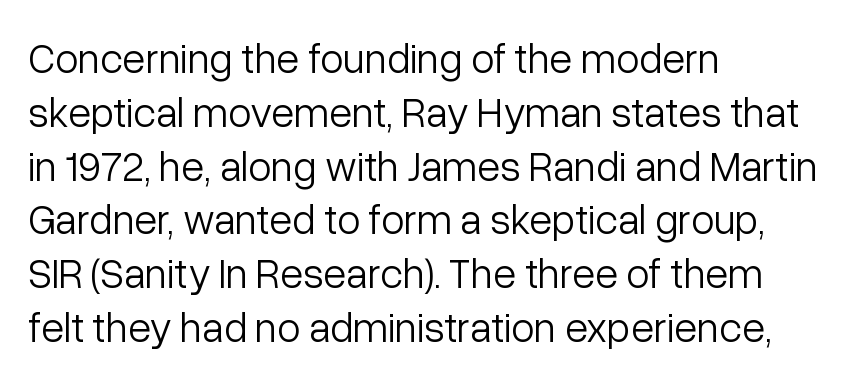
The passage shown stacks its lines at a standard gap. Horizontal alignment here is leftward, the default for most running prose. Summary of weight: not heavy and not bold. Here the glyphs are tracked normally, forming tight word shapes. Each letter keeps its own natural width here, so spacing adapts to shape.
